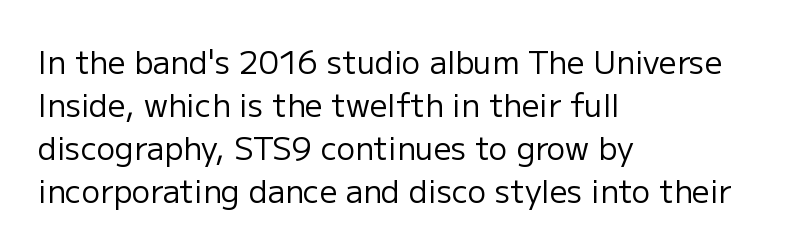
A roman cut, with each character standing at attention. The setting favours the left margin, as ordinary paragraphs usually do. Baseline-to-baseline distance is the conventional proportion of letter height. The type is set solid horizontally, with unmodified tracking. Bare-footed words on every line.
